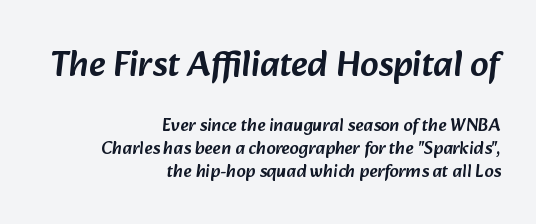
The image shows 36 px sans-serif type; set right-aligned, normal line spacing (1.28x), normal letter spacing, not underlined; the first (top) block is 2.0x larger; low stroke contrast and a medium x-height.
